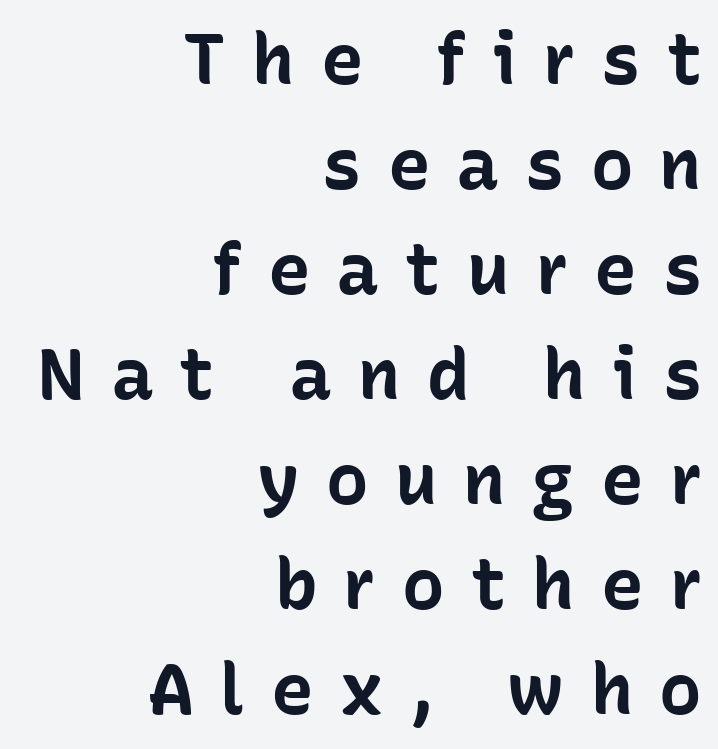
The image shows 71 px bold sans-serif type, upright; set right-aligned, normal line spacing (1.48x), unusually wide letter spacing (+0.37 em), not underlined; low stroke contrast and a medium x-height.
